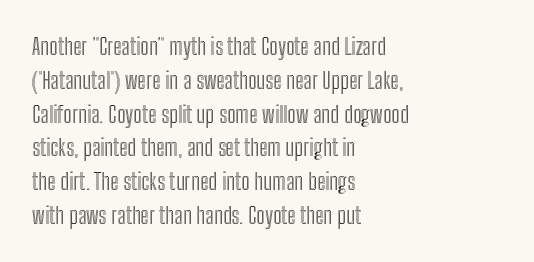
Q: Is the text italic (slanted)? A: No, it is upright.
Q: Is the text underlined? A: No.
Q: How is the paragraph aligned? A: Left-aligned.
Q: Is the spacing between letters normal or unusually wide? A: Normal.
Q: Is the spacing between lines tight, normal or loose? A: Normal.
